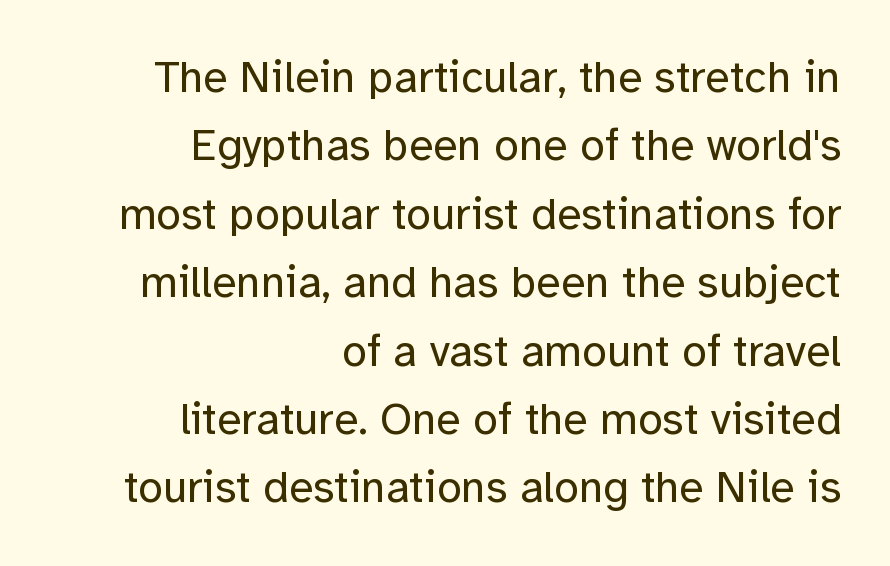
{"serif": "no", "italic": "no", "bold": "no", "weight": "regular", "width": "normal", "stroke_contrast": "low", "x_height": "medium", "monospaced": "no", "underline": "no", "align": "right", "line_spacing": "normal", "line_spacing_ratio": 1.52, "letter_spacing": "normal", "letter_spacing_em": 0.0, "glyph_px": 45}
